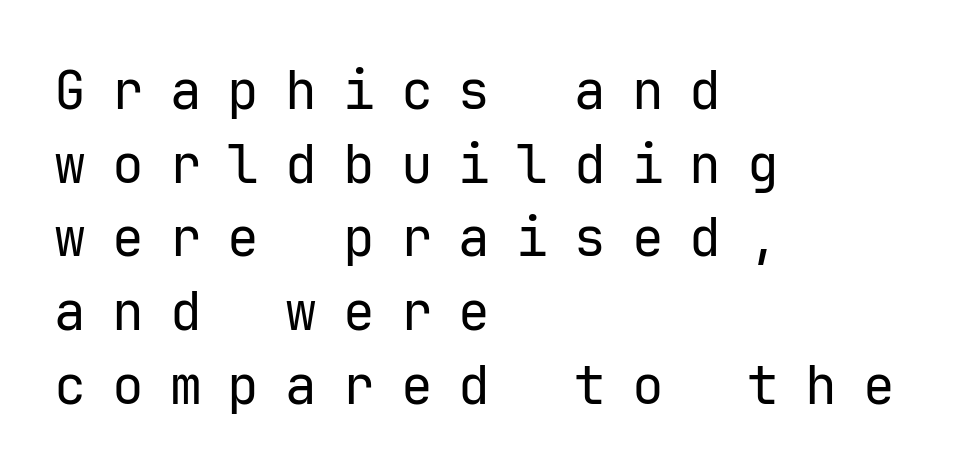
Q: Is the text bold? A: No.
Q: Is the text italic (slanted)? A: No, it is upright.
Q: Is the typeface a serif or a sans-serif typeface? A: Sans-serif.
Q: Is the text underlined? A: No.
Q: How is the paragraph aligned? A: Left-aligned.
Q: Is the spacing between letters normal or unusually wide? A: Unusually wide.
Q: Is the spacing between lines tight, normal or loose? A: Normal.
Q: Width (condensed, normal, or wide)? A: Normal.
Q: Stroke contrast? A: Low.
Q: x-height? A: Medium.
Q: Monospaced? A: Yes.
